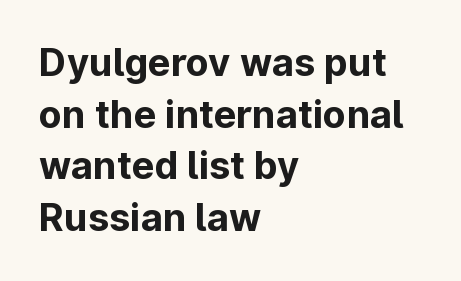
The gap between lines stays unmarked. The type is set solid horizontally, with unmodified tracking. Note: no serifs on the glyphs. Set as a true bold cut, around the 700 mark. A normal amount of white space separates one row of letters from the next.
